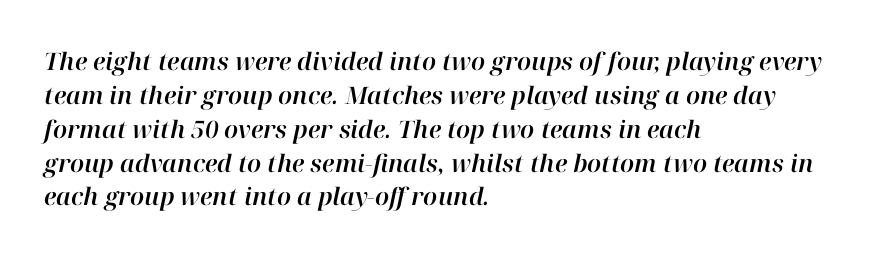
The image shows 24 px text type, italic (leaning right); set left-aligned, normal line spacing (1.41x), normal letter spacing, not underlined.
